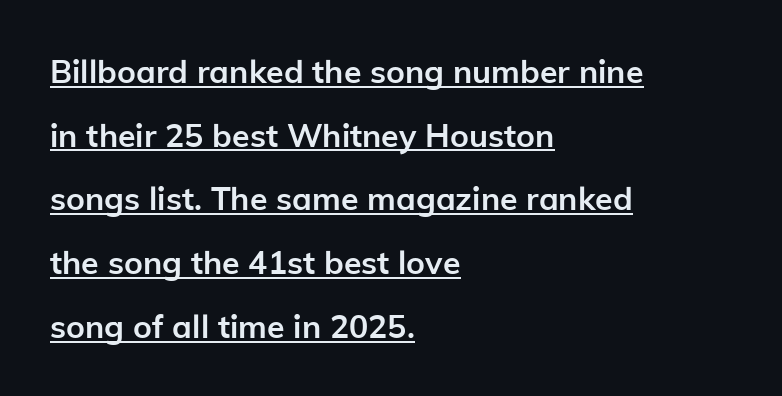
The image shows 32 px semibold sans-serif type, upright; set left-aligned, loose line spacing (1.99x), normal letter spacing, underlined; low stroke contrast and a medium x-height.
